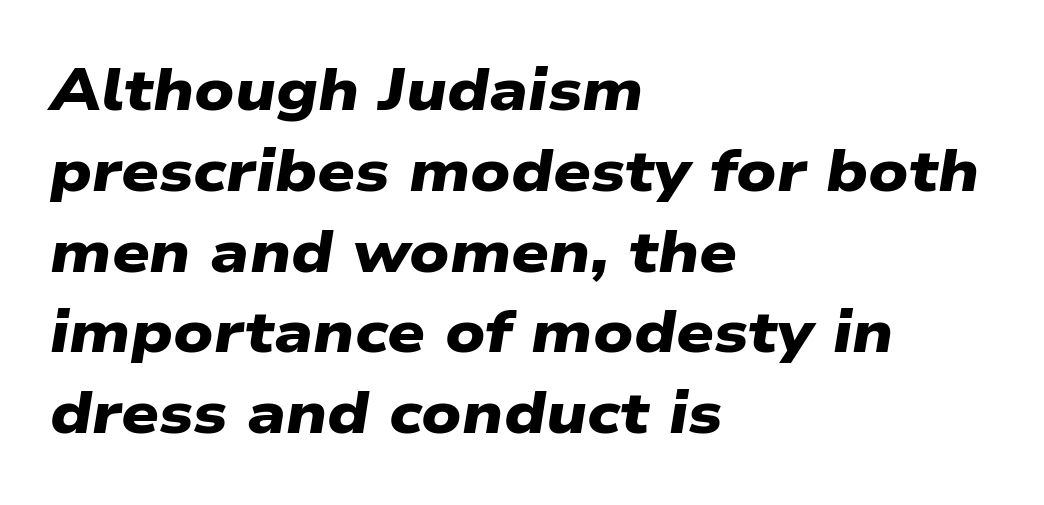
{"serif": "no", "bold": "yes", "weight": "heavy", "width": "wide", "stroke_contrast": "low", "x_height": "medium", "monospaced": "no", "underline": "no", "align": "left", "line_spacing": "normal", "line_spacing_ratio": 1.37, "letter_spacing": "normal", "letter_spacing_em": 0.0, "glyph_px": 59}
